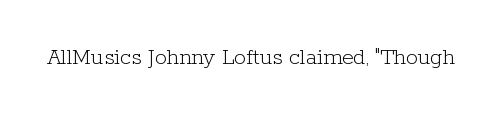
Only glyphs here, with clear space below each row. Notice how the stems are strictly vertical — no italics here. Between one letter and the next there's only the usual sliver of space. Is this a heavy cut? Hardly; it is regular or lighter.
